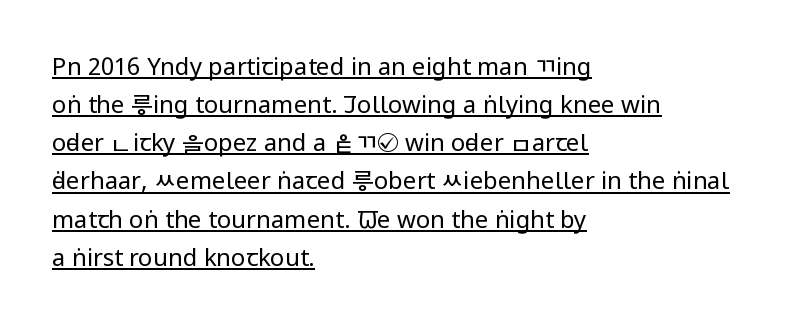
Q: Is the text bold? A: No.
Q: Is the text italic (slanted)? A: No, it is upright.
Q: Is the text underlined? A: Yes.
Q: How is the paragraph aligned? A: Left-aligned.
Q: Is the spacing between letters normal or unusually wide? A: Normal.
Q: Is the spacing between lines tight, normal or loose? A: Normal.
